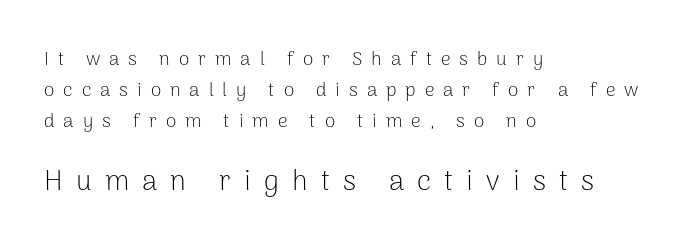
The image shows 28 px light sans-serif type, upright; set left-aligned, normal line spacing (1.62x), unusually wide letter spacing (+0.47 em), not underlined; the second (bottom) block is 1.47x larger; low stroke contrast and a medium x-height.
